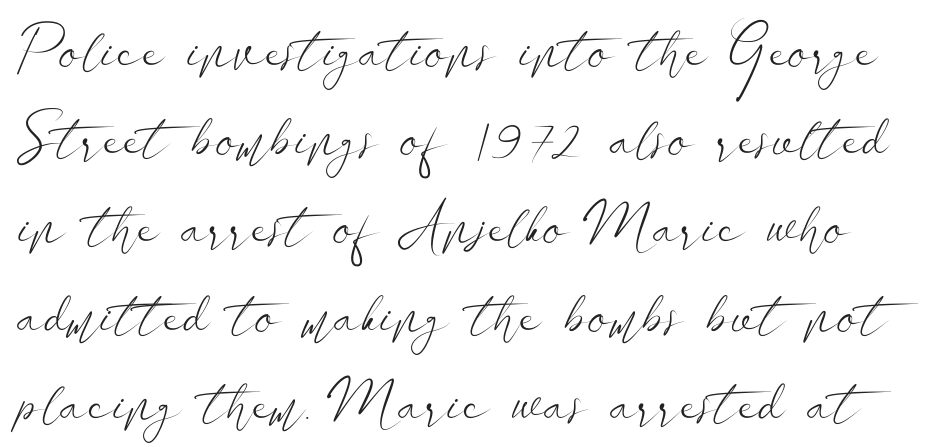
{"serif": "no", "bold": "no", "weight": "light", "width": "wide", "stroke_contrast": "low", "x_height": "small", "monospaced": "no", "underline": "no", "line_spacing": "normal", "line_spacing_ratio": 1.47, "letter_spacing": "normal", "letter_spacing_em": 0.0, "glyph_px": 60}
